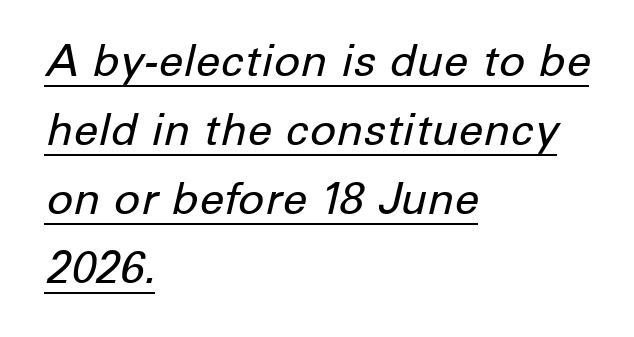
Q: Is the text bold? A: No.
Q: Is the text italic (slanted)? A: Yes, it leans right by about 12 degrees.
Q: Is the text underlined? A: Yes.
Q: How is the paragraph aligned? A: Left-aligned.
Q: Is the spacing between letters normal or unusually wide? A: Normal.
Q: Is the spacing between lines tight, normal or loose? A: Normal.
Q: Width (condensed, normal, or wide)? A: Normal.
Q: Stroke contrast? A: Low.
Q: x-height? A: Medium.
Q: Monospaced? A: No.
